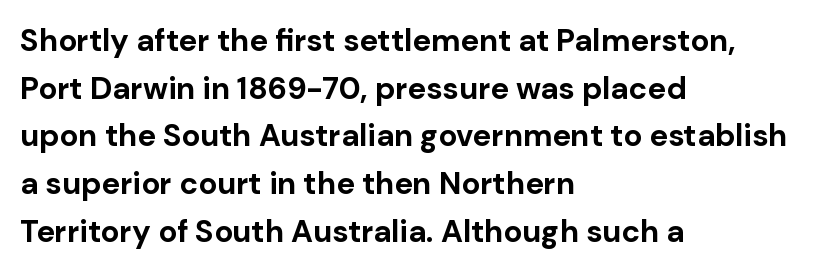
The image shows 31 px bold sans-serif type, upright; set left-aligned, normal line spacing (1.54x), normal letter spacing, not underlined; low stroke contrast and a medium x-height.
